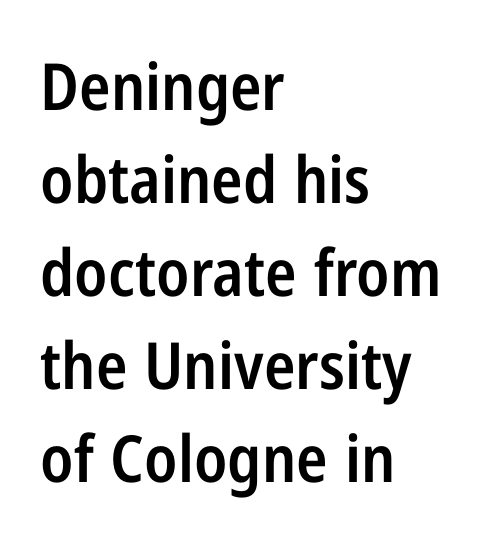
The image shows 65 px semibold, condensed sans-serif type, upright; set left-aligned, normal line spacing (1.43x), normal letter spacing, not underlined; low stroke contrast and a medium x-height.
